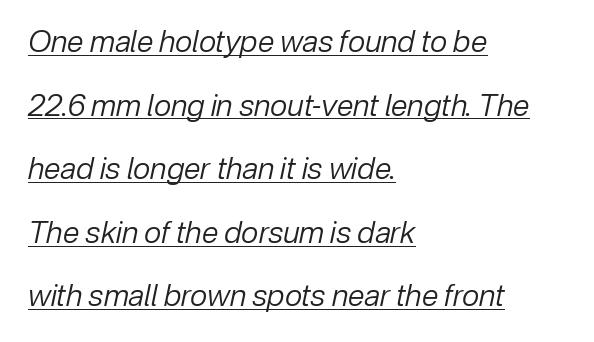
Do the characters align in a grid? No, the font is proportional. Stems here are at most as thick as an everyday book face. A great deal of white space separates one row of letters from the next. These lines are set flush left with a ragged right edge. Italic: yes, the glyphs are oblique.
